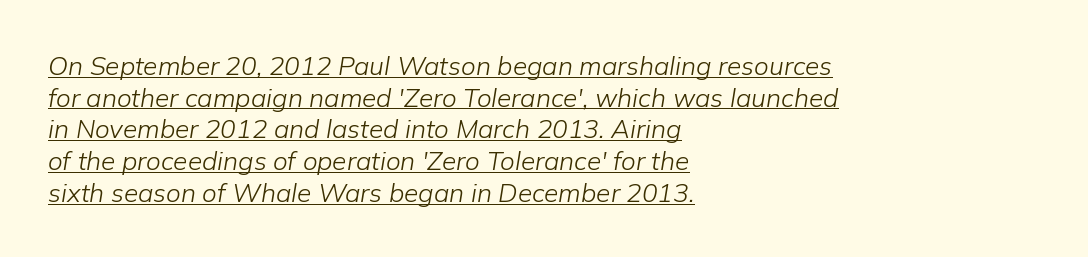
The image shows 26 px text type, italic (leaning right); set left-aligned, line spacing 1.22x, normal letter spacing, underlined.
